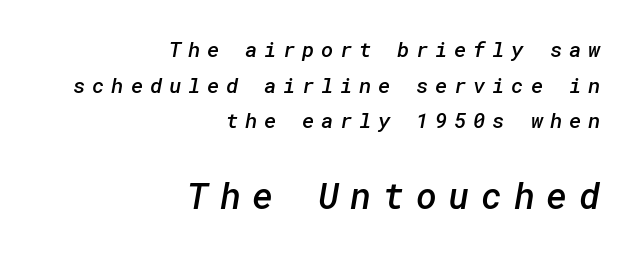
Q: Is the text bold? A: Semi-bold.
Q: Is the typeface a serif or a sans-serif typeface? A: Sans-serif.
Q: Is the text underlined? A: No.
Q: How is the paragraph aligned? A: Right-aligned.
Q: Is the spacing between letters normal or unusually wide? A: Unusually wide.
Q: Is the spacing between lines tight, normal or loose? A: Normal.
Q: Which block of text is set in a larger size, the first (top) or the second (bottom)? A: The second (bottom) one.
Q: Width (condensed, normal, or wide)? A: Normal.
Q: Stroke contrast? A: Low.
Q: x-height? A: Medium.
